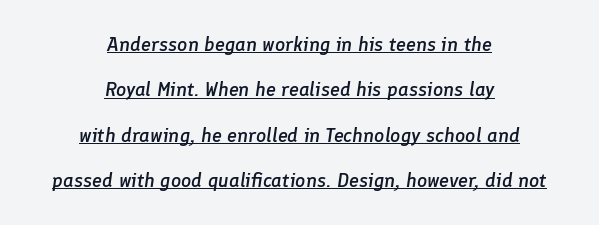
In CSS terms this would be text-align: center. Its strokes are somewhat broadened, the hallmark of semibold type. Nobody touched the tracking dial on this one. Emphasis is given by a line drawn under the lettering. Whoever set this chose breathing room over compactness in the vertical rhythm. Notice how the stems are inclined rather than vertical — that's the hallmark of italics.
